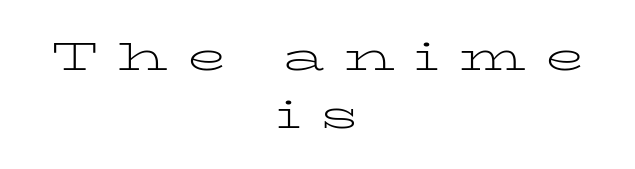
{"serif": "yes", "italic": "no", "bold": "no", "weight": "light", "width": "wide", "stroke_contrast": "low", "x_height": "medium", "monospaced": "no", "underline": "no", "align": "center", "line_spacing": "normal", "line_spacing_ratio": 1.44, "letter_spacing": "wide", "letter_spacing_em": 0.49, "glyph_px": 40}
